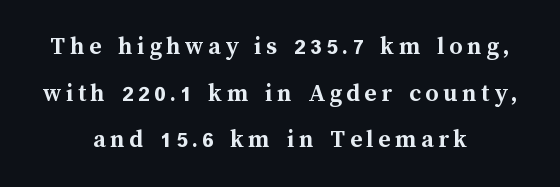
Q: Is the text bold? A: Yes.
Q: Is the text italic (slanted)? A: No, it is upright.
Q: Is the text underlined? A: No.
Q: How is the paragraph aligned? A: Centered.
